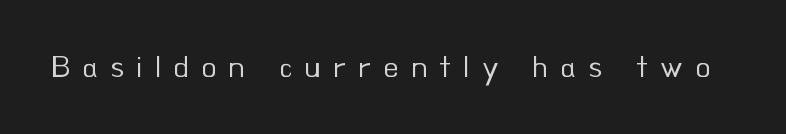
Q: Is the text bold? A: No.
Q: Is the text italic (slanted)? A: No, it is upright.
Q: Is the typeface a serif or a sans-serif typeface? A: Sans-serif.
Q: Is the text underlined? A: No.
Q: Is the spacing between letters normal or unusually wide? A: Unusually wide.
Q: Width (condensed, normal, or wide)? A: Normal.
Q: Stroke contrast? A: Low.
Q: x-height? A: Small.
Q: Monospaced? A: No.
